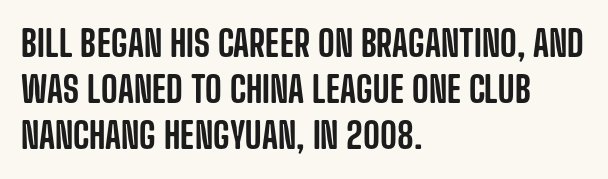
{"serif": "no", "italic": "no", "width": "condensed", "stroke_contrast": "low", "x_height": "large", "monospaced": "no", "underline": "no", "align": "left", "line_spacing": "normal", "line_spacing_ratio": 1.28, "letter_spacing": "normal", "letter_spacing_em": 0.0, "glyph_px": 36}
